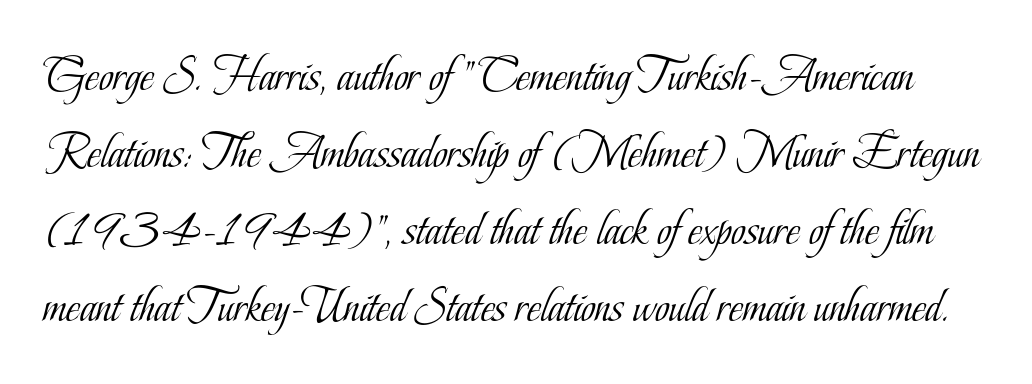
Q: Is the text bold? A: No.
Q: Is the text italic (slanted)? A: Yes.
Q: Is the typeface a serif or a sans-serif typeface? A: Serif.
Q: Is the text underlined? A: No.
Q: Is the spacing between letters normal or unusually wide? A: Normal.
Q: Is the spacing between lines tight, normal or loose? A: Normal.
Q: Width (condensed, normal, or wide)? A: Condensed.
Q: Stroke contrast? A: Low.
Q: x-height? A: Small.
Q: Monospaced? A: No.
